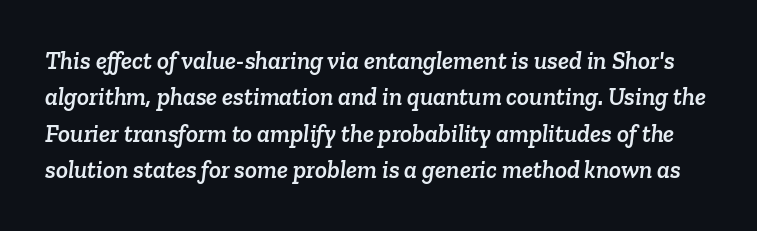
{"underline": "no", "line_spacing": "normal", "line_spacing_ratio": 1.46, "letter_spacing": "normal", "letter_spacing_em": 0.0, "glyph_px": 25}
